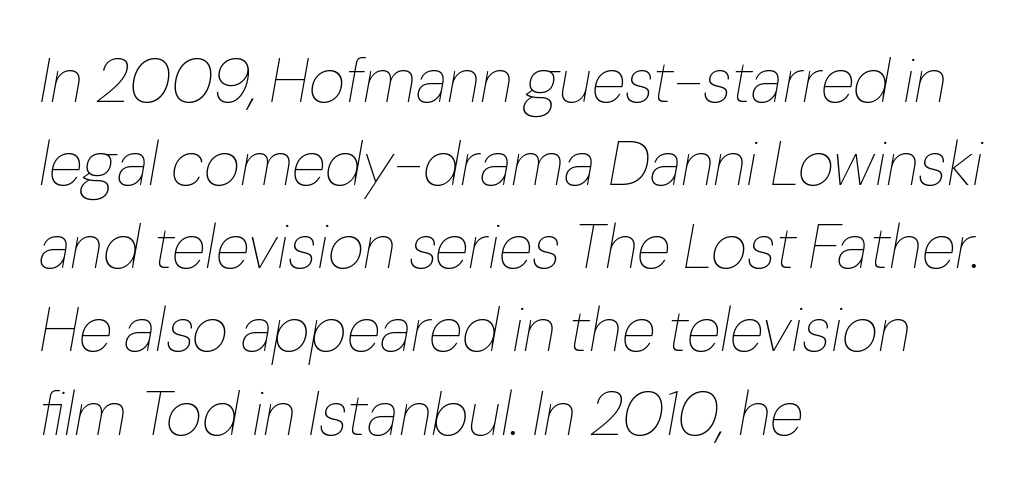
Weight class: somewhere from thin through regular. The letters sit at their default tracking, neither squeezed nor spread. The paragraph shown leans on its left margin. The leading is moderate, giving the passage an even texture.
